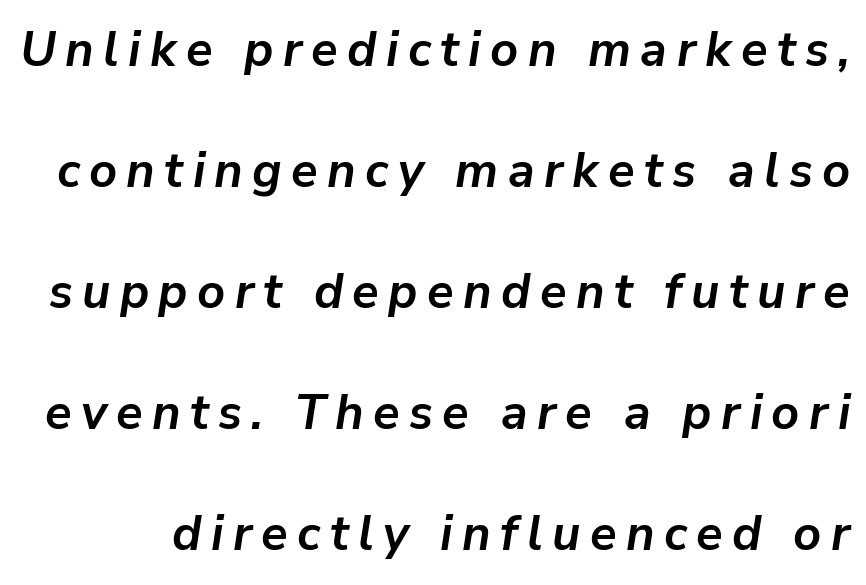
The image shows 49 px semibold type, italic (leaning right); set loose line spacing (2.47x), not underlined; low stroke contrast and a medium x-height.
